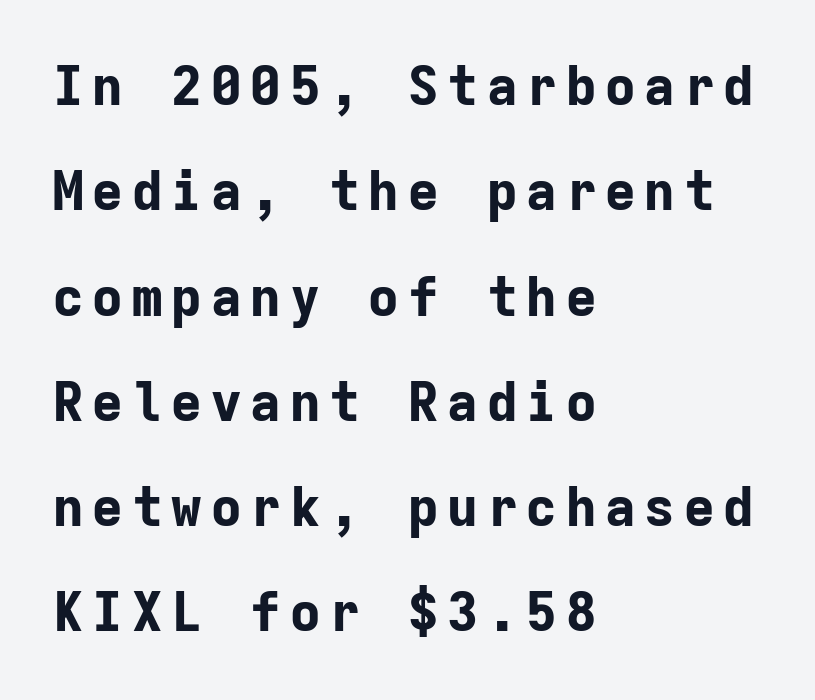
The image shows 54 px bold sans-serif type, upright, monospaced; set left-aligned, loose line spacing (1.95x), not underlined; low stroke contrast and a medium x-height.
